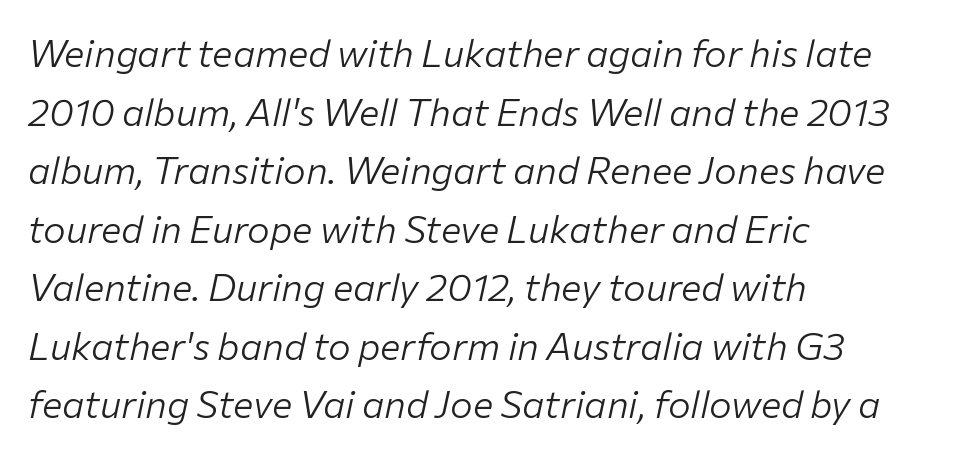
{"italic": "yes", "lean": "right", "slant_degrees": 12, "bold": "no", "weight": "light", "width": "normal", "stroke_contrast": "low", "x_height": "medium", "monospaced": "no", "underline": "no", "align": "left", "line_spacing": "normal", "line_spacing_ratio": 1.54, "letter_spacing": "normal", "letter_spacing_em": 0.0, "glyph_px": 38}
